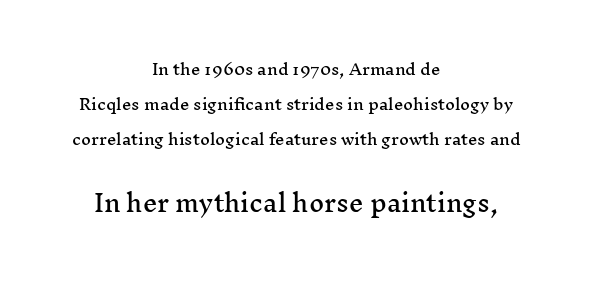
Q: Is the text italic (slanted)? A: No, it is upright.
Q: Is the text underlined? A: No.
Q: How is the paragraph aligned? A: Centered.
Q: Is the spacing between letters normal or unusually wide? A: Normal.
Q: Is the spacing between lines tight, normal or loose? A: Loose.
Q: Which block of text is set in a larger size, the first (top) or the second (bottom)? A: The second (bottom) one.
